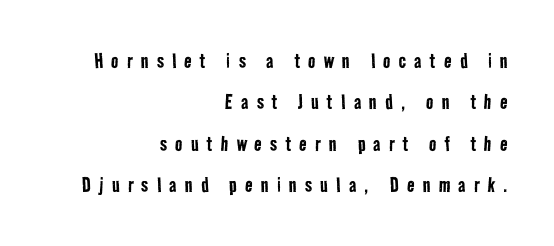
The font sits on the lighter half of the weight spectrum, regular included. The line-height multiplier appears to be the usual default. All the whitespace from short lines collects on the left. Glyph-to-glyph distance is far greater than everyday printed text. Just letters on the line, the space beneath them empty.
